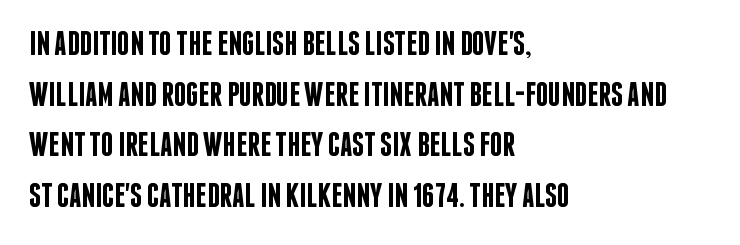
No extra tracking has been applied to these lines. Each new line begins a customary step beneath the previous one. The rendering shows plain stroke endings on the letterforms — a sans-serif design. Every character sits straight up, as roman type does. Clear beneath every line of the passage. A fair bit of extra ink — the face is semibold, not bold.
